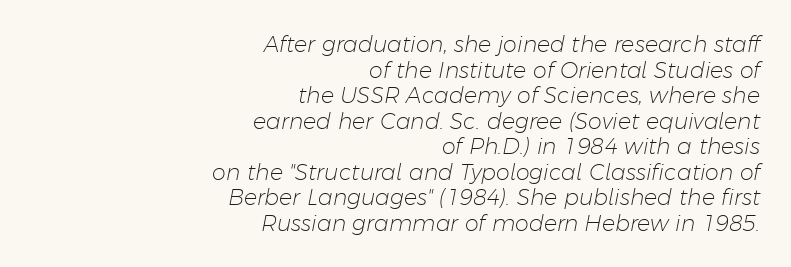
Is the letter spacing exaggerated? No — it looks like the ordinary default. On a weight scale, this lands at 450 or below. Beneath every word, the page is bare. Slanted lettering throughout.
